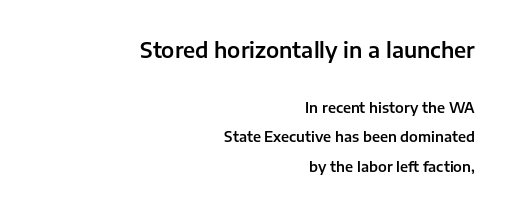
{"italic": "no", "underline": "no", "align": "right", "line_spacing": "loose", "line_spacing_ratio": 2.13, "letter_spacing": "normal", "letter_spacing_em": 0.0, "larger_block": "first", "size_ratio": 1.5, "glyph_px": 21}
